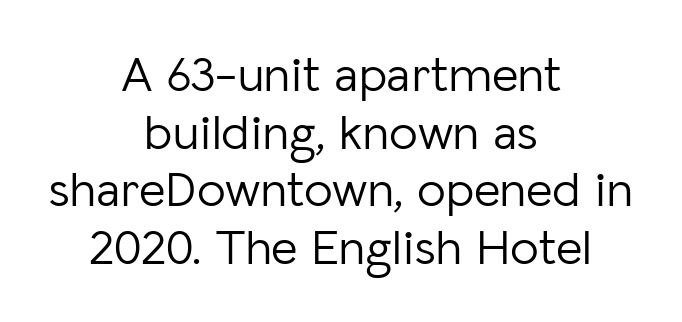
The face used here is a sans, in the tradition of grotesques and geometrics. Descenders are the only things crossing below the line. The paragraph has two soft edges and a firm central axis. A typesetter would call this leading minimal, almost set solid. Note the varied advance widths — an 'i' is clearly narrower than an 'm'.
